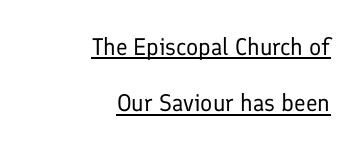
{"italic": "no", "bold": "no", "underline": "yes", "align": "right", "line_spacing": "loose", "line_spacing_ratio": 2.34, "letter_spacing": "normal", "letter_spacing_em": 0.0, "glyph_px": 24}
